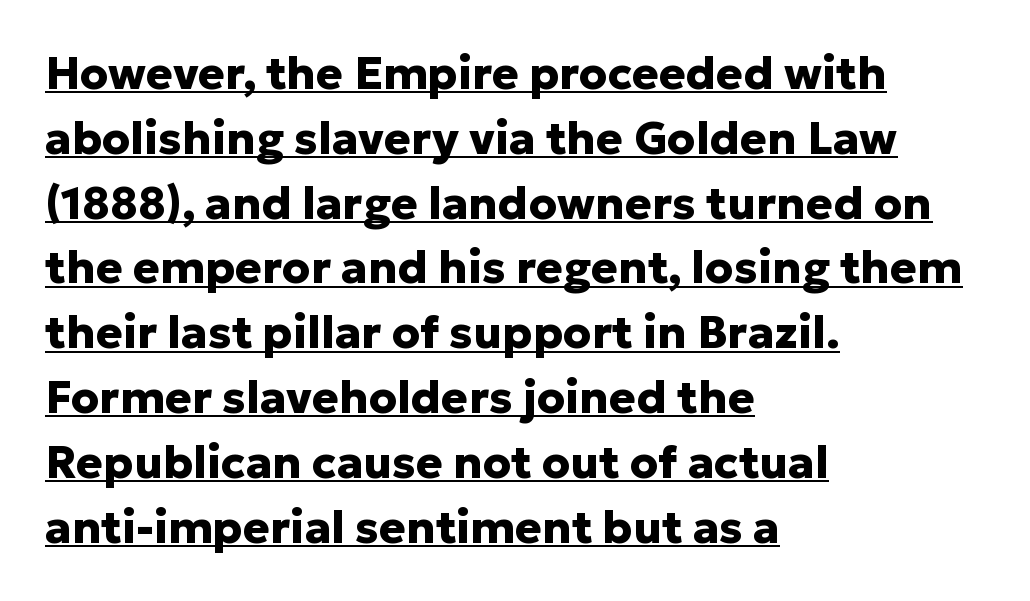
Q: Is the text bold? A: Yes.
Q: Is the text italic (slanted)? A: No, it is upright.
Q: Is the typeface a serif or a sans-serif typeface? A: Sans-serif.
Q: Is the text underlined? A: Yes.
Q: How is the paragraph aligned? A: Left-aligned.
Q: Is the spacing between letters normal or unusually wide? A: Normal.
Q: Is the spacing between lines tight, normal or loose? A: Normal.
Q: Width (condensed, normal, or wide)? A: Normal.
Q: Stroke contrast? A: Low.
Q: x-height? A: Medium.
Q: Monospaced? A: No.
